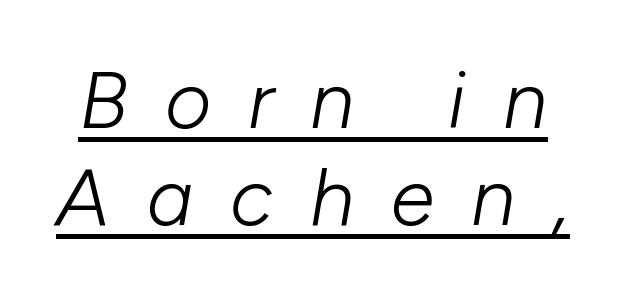
The image shows 80 px light type, italic (leaning right); set line spacing 1.21x, unusually wide letter spacing (+0.46 em), underlined; low stroke contrast and a medium x-height.
